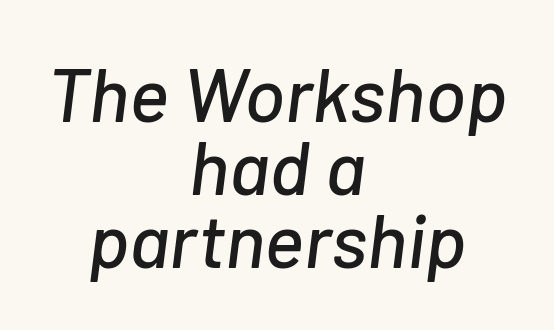
{"italic": "yes", "lean": "right", "slant_degrees": 7, "width": "normal", "stroke_contrast": "low", "x_height": "medium", "monospaced": "no", "underline": "no", "align": "center", "line_spacing": "tight", "line_spacing_ratio": 0.96, "letter_spacing": "normal", "letter_spacing_em": 0.0, "glyph_px": 76}
